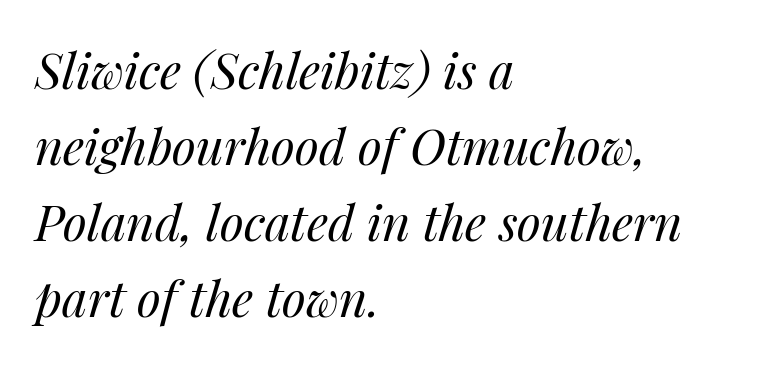
The image shows 49 px regular-weight type, italic (leaning right); set left-aligned, normal line spacing (1.55x), normal letter spacing, not underlined; medium stroke contrast and a medium x-height.
